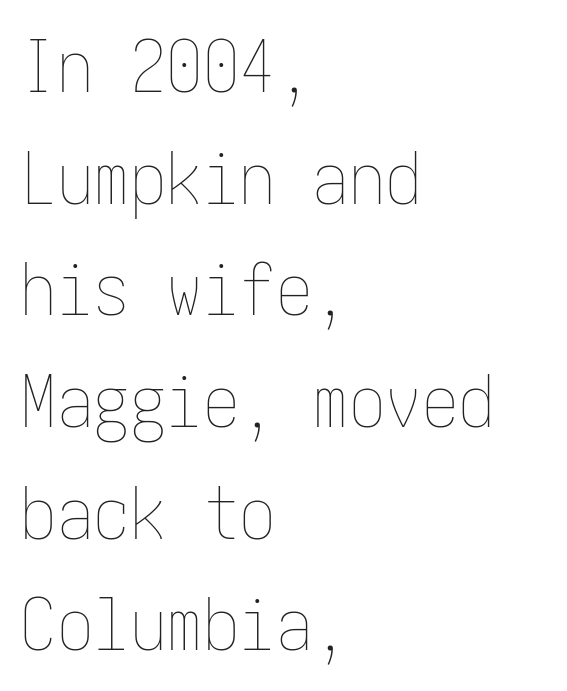
The font sits on the lighter half of the weight spectrum, regular included. The strip under each line holds only bare page. Nope, not italic — everything's standing straight. Summary of vertical rhythm: regular, with standard interline spacing.
